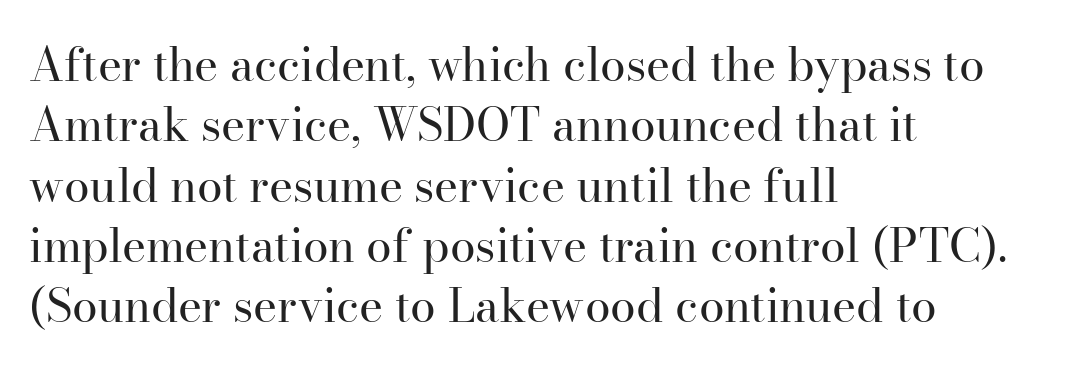
Q: Is the text bold? A: No.
Q: Is the text italic (slanted)? A: No, it is upright.
Q: Is the typeface a serif or a sans-serif typeface? A: Serif.
Q: Is the text underlined? A: No.
Q: How is the paragraph aligned? A: Left-aligned.
Q: Is the spacing between letters normal or unusually wide? A: Normal.
Q: Is the spacing between lines tight, normal or loose? A: Normal.
Q: Width (condensed, normal, or wide)? A: Normal.
Q: Stroke contrast? A: High.
Q: x-height? A: Small.
Q: Monospaced? A: No.
